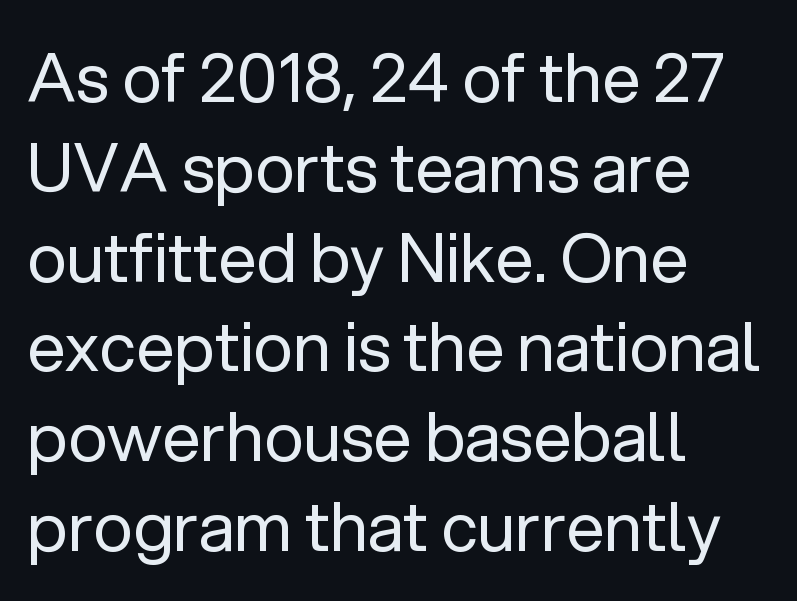
The image shows 68 px regular-weight sans-serif type, upright; set left-aligned, normal line spacing (1.32x), normal letter spacing, not underlined; low stroke contrast and a medium x-height.
